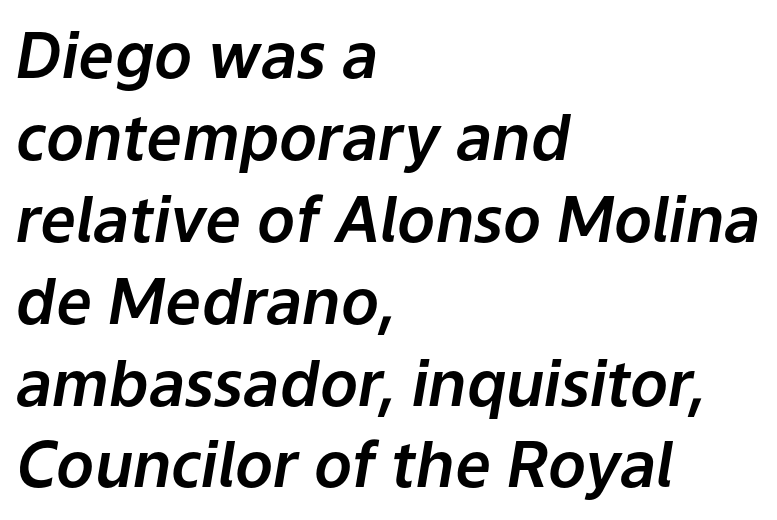
The glyphs are unaccompanied by any horizontal stroke below them. Left-aligned paragraph, ragged on the right. In terms of letterspacing, this is plain default setting. Yep, that's italic — everything's leaning.
